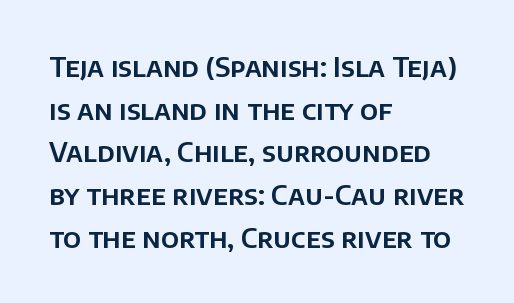
The words here are not underlined. Upright lettering throughout. This rendering leaves character spacing at its baseline value. These lines stack with their left ends in a neat column. Vertical spacing — default.
